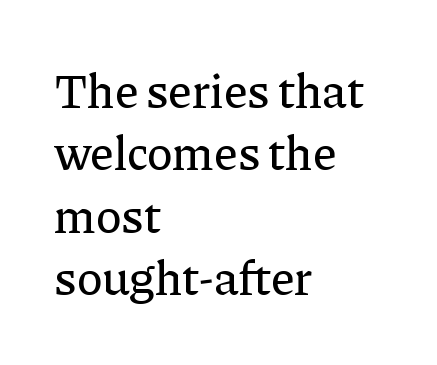
Q: Is the text italic (slanted)? A: No, it is upright.
Q: Is the typeface a serif or a sans-serif typeface? A: Serif.
Q: Is the text underlined? A: No.
Q: How is the paragraph aligned? A: Left-aligned.
Q: Is the spacing between letters normal or unusually wide? A: Normal.
Q: Is the spacing between lines tight, normal or loose? A: Normal.
Q: Width (condensed, normal, or wide)? A: Normal.
Q: Stroke contrast? A: Low.
Q: x-height? A: Medium.
Q: Monospaced? A: No.
